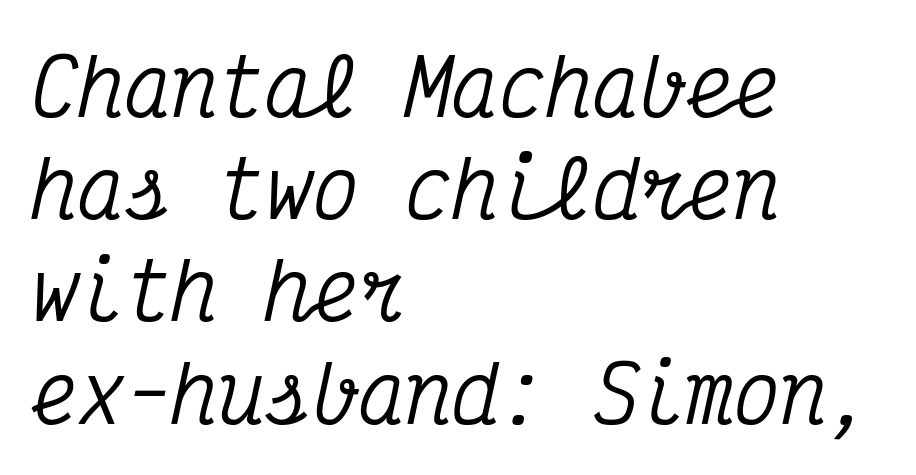
Q: Is the text italic (slanted)? A: Yes, it leans right by about 12 degrees.
Q: Is the typeface a serif or a sans-serif typeface? A: Serif.
Q: Is the text underlined? A: No.
Q: How is the paragraph aligned? A: Left-aligned.
Q: Is the spacing between letters normal or unusually wide? A: Normal.
Q: Is the spacing between lines tight, normal or loose? A: Normal.
Q: Width (condensed, normal, or wide)? A: Condensed.
Q: Stroke contrast? A: Medium.
Q: x-height? A: Medium.
Q: Monospaced? A: Yes.
